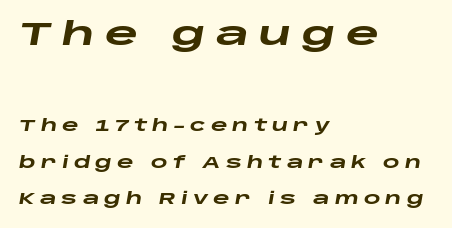
The image shows 32 px heavy, wide type, italic (leaning right); set left-aligned, loose line spacing (2.29x), unusually wide letter spacing (+0.32 em), not underlined; the first (top) block is 2.0x larger; low stroke contrast and a large x-height.
